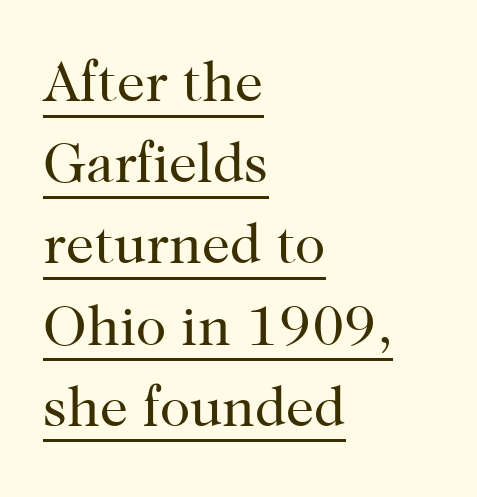
Q: Is the text bold? A: No.
Q: Is the text italic (slanted)? A: No, it is upright.
Q: Is the typeface a serif or a sans-serif typeface? A: Serif.
Q: Is the text underlined? A: Yes.
Q: How is the paragraph aligned? A: Left-aligned.
Q: Is the spacing between letters normal or unusually wide? A: Normal.
Q: Is the spacing between lines tight, normal or loose? A: Normal.
Q: Width (condensed, normal, or wide)? A: Normal.
Q: Stroke contrast? A: High.
Q: x-height? A: Medium.
Q: Monospaced? A: No.
